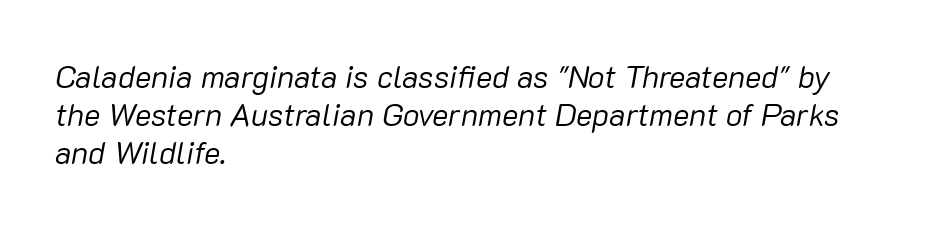
No letter is thick-stroked: the sample isn't bold. The face used here has a pronounced slope to its letters. The face used here is proportionally spaced, like ordinary book or web type. Glance below the letters and you will spot only blank space. Students, note that the glyphs here touch the page at normal intervals. The paragraph shown leans on its left margin.
